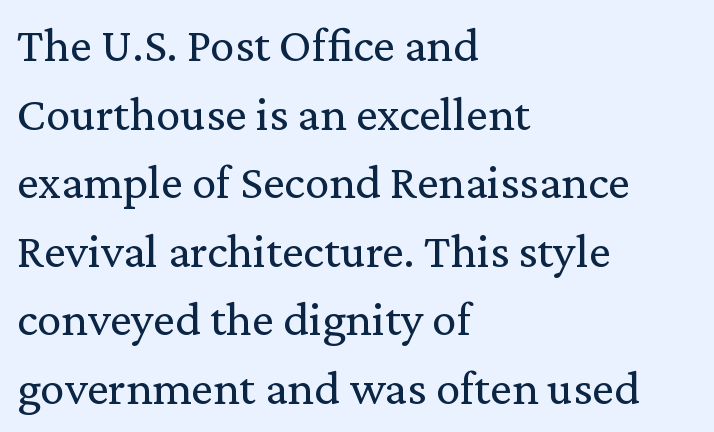
Q: Is the text bold? A: No.
Q: Is the text italic (slanted)? A: No, it is upright.
Q: Is the typeface a serif or a sans-serif typeface? A: Serif.
Q: Is the text underlined? A: No.
Q: How is the paragraph aligned? A: Left-aligned.
Q: Is the spacing between letters normal or unusually wide? A: Normal.
Q: Is the spacing between lines tight, normal or loose? A: Normal.
Q: Width (condensed, normal, or wide)? A: Normal.
Q: Stroke contrast? A: Low.
Q: x-height? A: Medium.
Q: Monospaced? A: No.
